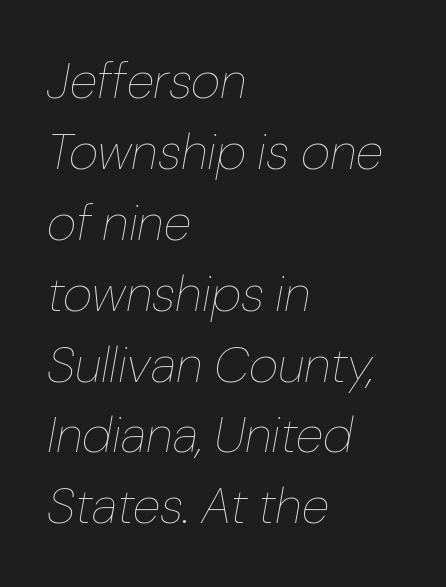
The image shows 51 px thin type, italic (leaning right); set left-aligned, normal line spacing (1.39x), normal letter spacing, not underlined; low stroke contrast and a medium x-height.
